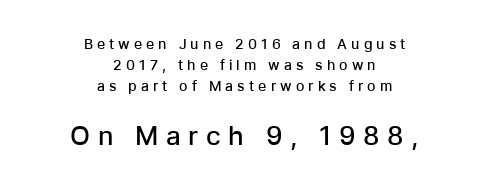
The image shows 26 px text type, upright; set centered, normal line spacing (1.5x), unusually wide letter spacing (+0.29 em), not underlined; the second (bottom) block is 1.86x larger.
